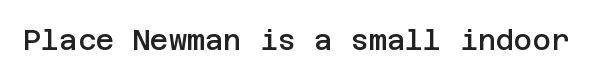
Does the type have serifs? No, each stem ends abruptly. Descender tails drop into unmarked territory. Vertical strokes here are truly vertical. The glyphs have the mass of a demibold cut, below bold. Is the letter spacing exaggerated? No — it looks like the ordinary default.
